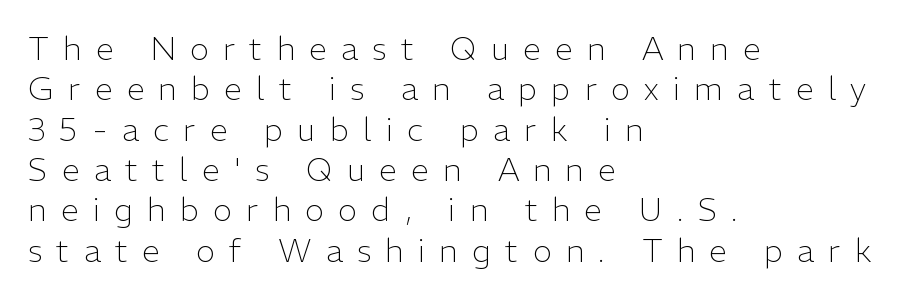
If you measured baseline to baseline, you'd find a middling distance. You could only call the tracking loose — the letters float apart. Upright lettering throughout. The designer went with a sans here, leaving each stem footless.
